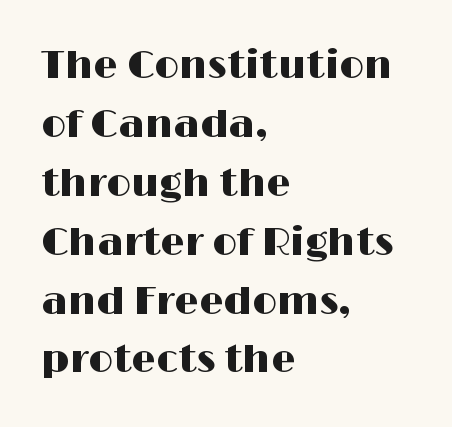
The letters stand straight up with perfectly vertical stems. The passage is arranged the way most books set body copy — flush left. Do the characters align in a grid? No, the font is proportional. The zone under the glyphs is completely vacant.
